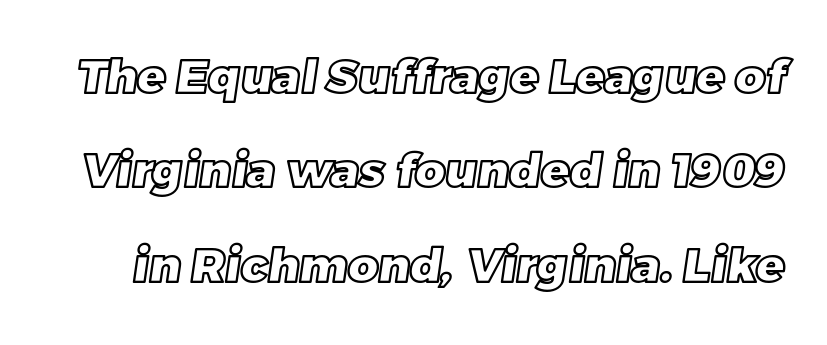
The image shows 47 px text type; set loose line spacing (2.01x), normal letter spacing, not underlined; a large x-height.
